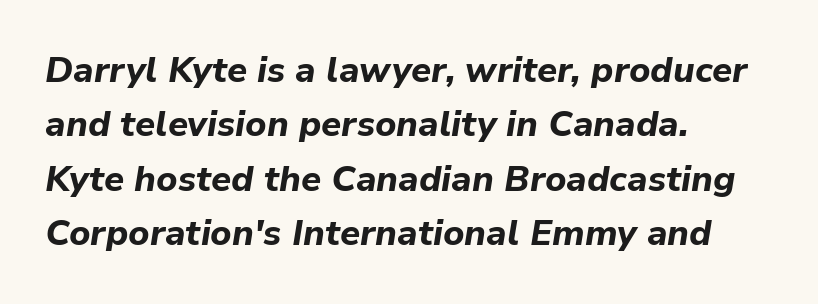
The font's italic variant was chosen for this text. The specimen omits any rule beneath the text block's lines. A dark, heavy texture on the line: the type is bold. In terms of leading, this rendering sits right in the middle. The passage shown is typed in a proportional face where columns would drift.
